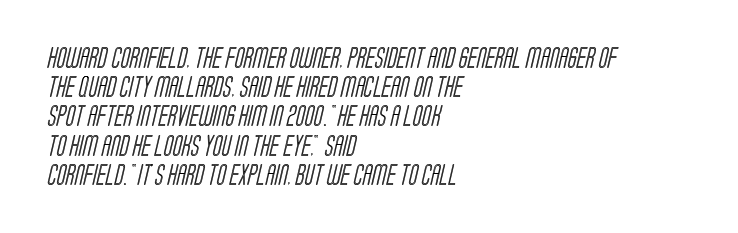
{"underline": "no", "align": "left", "line_spacing": "normal", "line_spacing_ratio": 1.39, "letter_spacing": "normal", "letter_spacing_em": 0.0, "glyph_px": 21}
